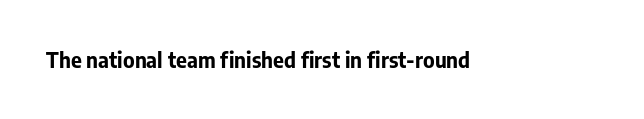
{"italic": "no", "bold": "yes", "underline": "no", "letter_spacing": "normal", "letter_spacing_em": 0.0, "glyph_px": 21}
